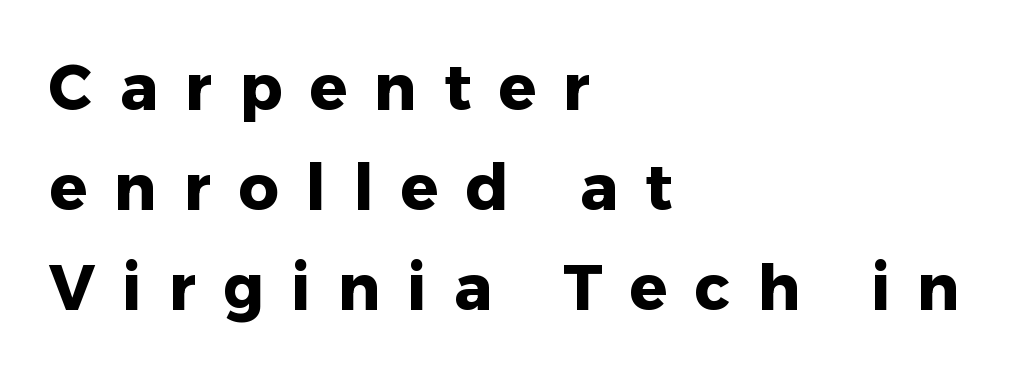
{"serif": "no", "italic": "no", "bold": "yes", "weight": "heavy", "width": "normal", "stroke_contrast": "low", "x_height": "medium", "monospaced": "no", "underline": "no", "align": "left", "line_spacing": "normal", "line_spacing_ratio": 1.59, "letter_spacing": "wide", "letter_spacing_em": 0.43, "glyph_px": 63}
